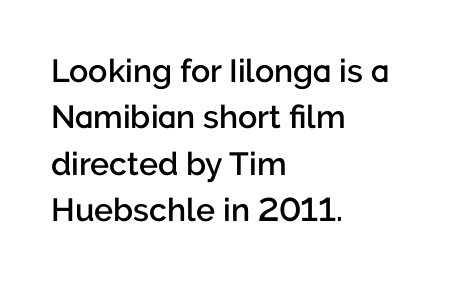
The image shows 32 px semibold sans-serif type, upright; set left-aligned, normal line spacing (1.45x), normal letter spacing, not underlined; low stroke contrast and a medium x-height.
